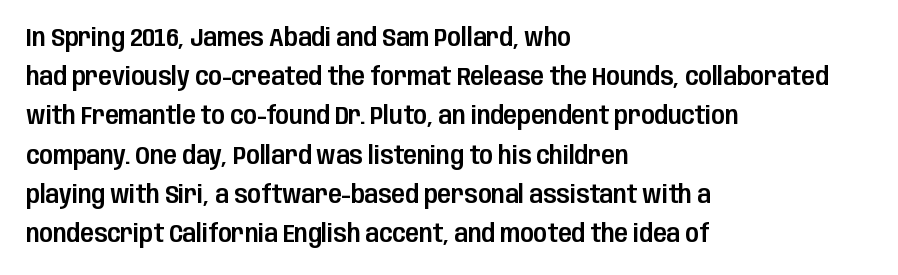
The image shows 25 px text type, upright; set left-aligned, normal line spacing (1.57x), normal letter spacing, not underlined.
